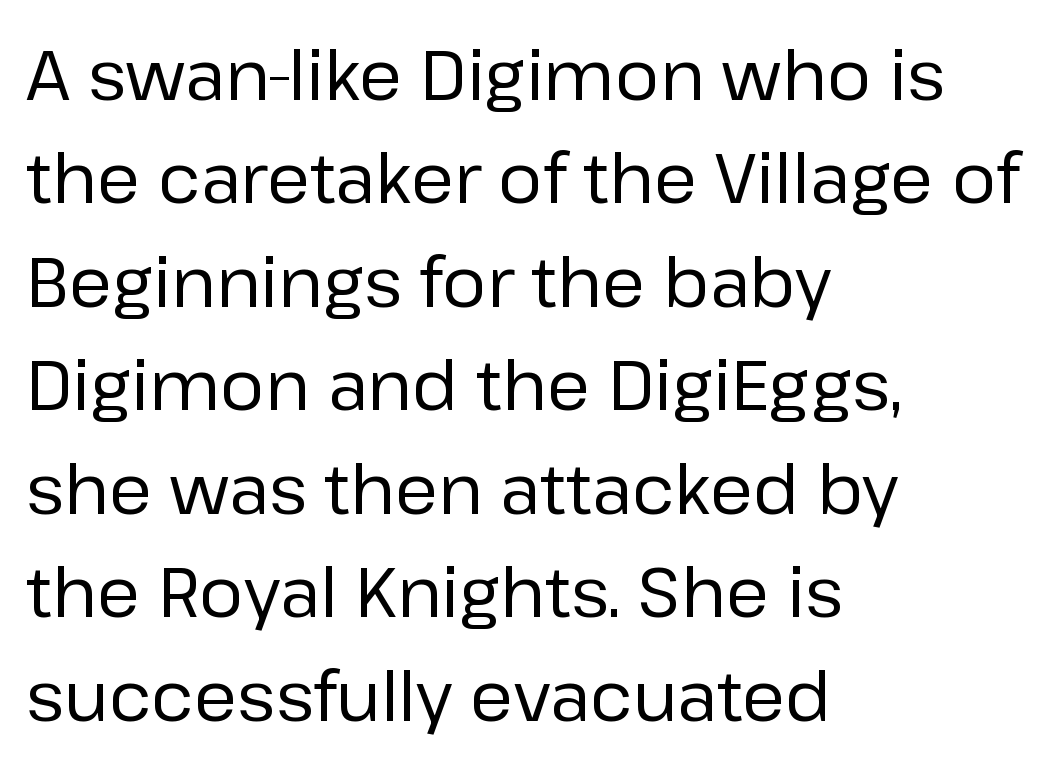
The image shows 69 px regular-weight sans-serif type, upright; set left-aligned, normal line spacing (1.5x), normal letter spacing, not underlined; low stroke contrast and a medium x-height.
